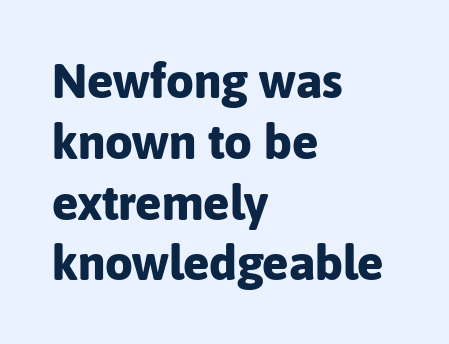
The image shows 49 px bold sans-serif type, upright; set left-aligned, line spacing 1.24x, normal letter spacing, not underlined; low stroke contrast and a medium x-height.
